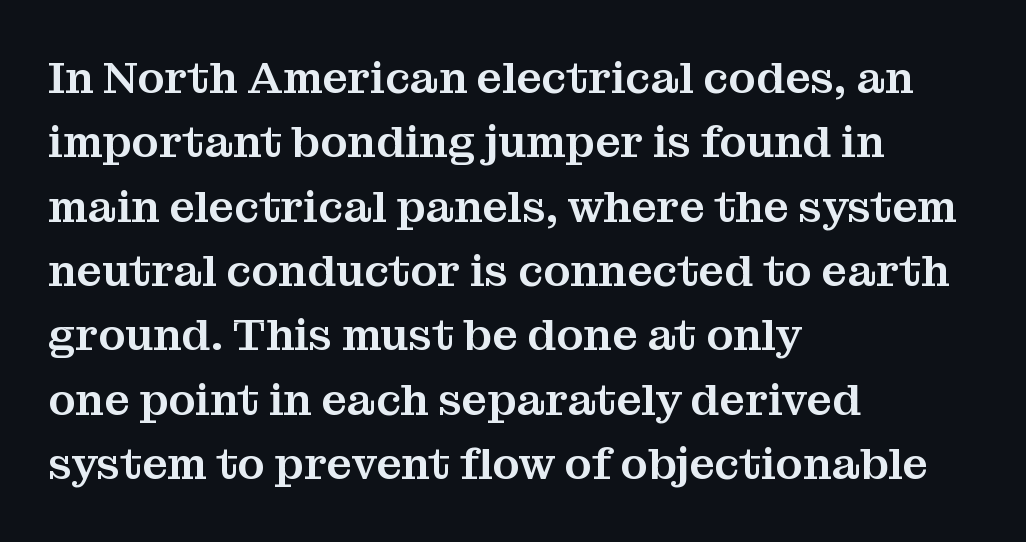
Q: Is the text italic (slanted)? A: No, it is upright.
Q: Is the typeface a serif or a sans-serif typeface? A: Serif.
Q: Is the text underlined? A: No.
Q: How is the paragraph aligned? A: Left-aligned.
Q: Is the spacing between letters normal or unusually wide? A: Normal.
Q: Is the spacing between lines tight, normal or loose? A: Normal.
Q: Width (condensed, normal, or wide)? A: Normal.
Q: Stroke contrast? A: Medium.
Q: x-height? A: Medium.
Q: Monospaced? A: No.
